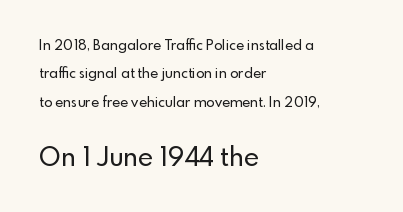
Q: Is the text italic (slanted)? A: No, it is upright.
Q: Is the text underlined? A: No.
Q: How is the paragraph aligned? A: Left-aligned.
Q: Is the spacing between letters normal or unusually wide? A: Normal.
Q: Is the spacing between lines tight, normal or loose? A: Loose.
Q: Which block of text is set in a larger size, the first (top) or the second (bottom)? A: The second (bottom) one.
